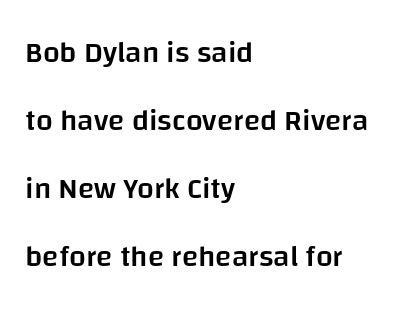
The image shows 30 px semibold sans-serif type, upright; set left-aligned, loose line spacing (2.27x), normal letter spacing, not underlined; low stroke contrast and a large x-height.
